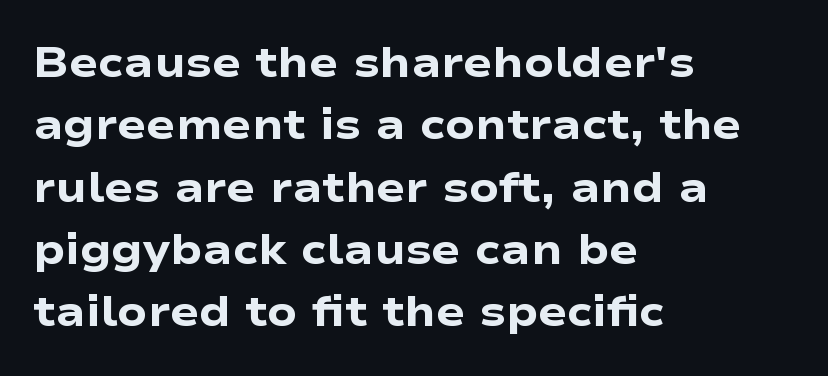
{"serif": "no", "italic": "no", "bold": "yes", "weight": "heavy", "width": "wide", "stroke_contrast": "low", "x_height": "medium", "monospaced": "no", "underline": "no", "align": "left", "line_spacing": "normal", "line_spacing_ratio": 1.45, "letter_spacing": "normal", "letter_spacing_em": 0.0, "glyph_px": 43}
